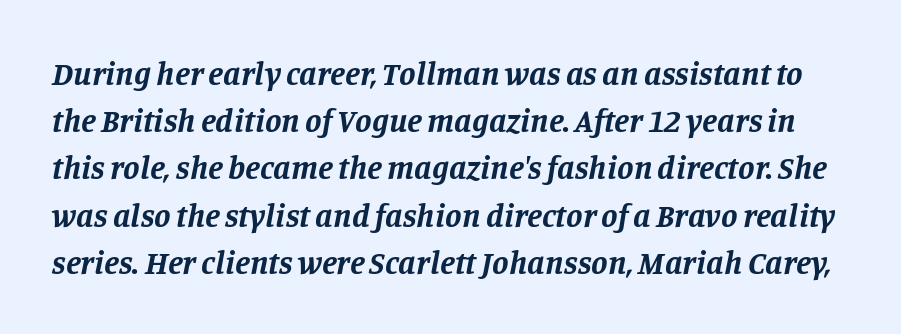
Q: Is the text bold? A: Yes.
Q: Is the text italic (slanted)? A: Yes, it leans right by about 11 degrees.
Q: Is the typeface a serif or a sans-serif typeface? A: Serif.
Q: Is the text underlined? A: No.
Q: Is the spacing between letters normal or unusually wide? A: Normal.
Q: Is the spacing between lines tight, normal or loose? A: Normal.
Q: Width (condensed, normal, or wide)? A: Normal.
Q: Stroke contrast? A: Low.
Q: x-height? A: Large.
Q: Monospaced? A: No.
